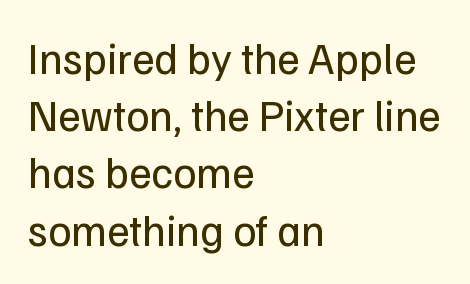
The characters are drawn with everyday or finer stroke widths. Check the space under the baseline: it is left empty. This is the regular roman posture of the typeface. Unlike a traditional serif, this face leaves its strokes unadorned. The horizontal fit of the characters is conventional and even.
